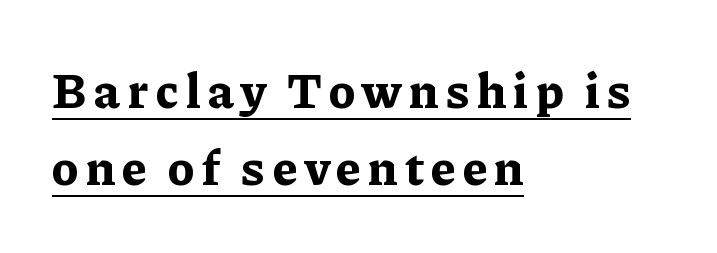
The image shows 50 px bold serif type, upright; set left-aligned, normal line spacing (1.54x), underlined; low stroke contrast and a medium x-height.
